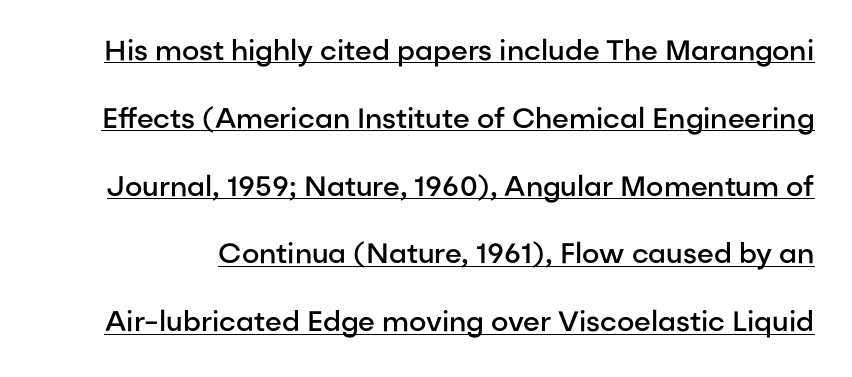
Is the type bold? Partly — it's a semibold, heavier than regular but not fully bold. Students, observe: this is what heavily led, spacious text looks like. Here the designer chose a conventional face with non-uniform glyph widths. Students, note that the glyphs here touch the page at normal intervals. The lettering is marked with a stroke running underneath it. The characters display no serif detailing; their extremities are plain.
